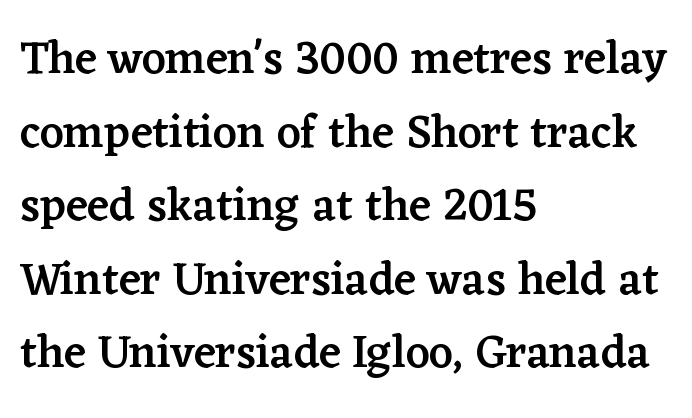
Q: Is the text bold? A: Semi-bold.
Q: Is the text italic (slanted)? A: No, it is upright.
Q: Is the typeface a serif or a sans-serif typeface? A: Serif.
Q: Is the text underlined? A: No.
Q: How is the paragraph aligned? A: Left-aligned.
Q: Is the spacing between letters normal or unusually wide? A: Normal.
Q: Is the spacing between lines tight, normal or loose? A: Normal.
Q: Width (condensed, normal, or wide)? A: Normal.
Q: Stroke contrast? A: Low.
Q: x-height? A: Medium.
Q: Monospaced? A: No.
